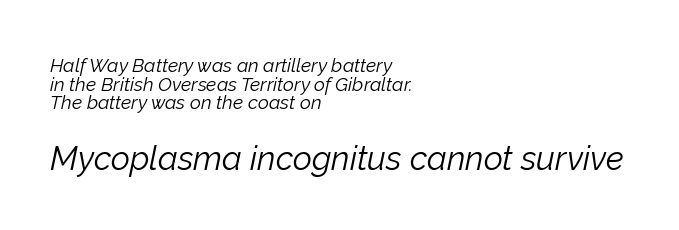
{"italic": "yes", "lean": "right", "slant_degrees": 12, "bold": "no", "weight": "light", "width": "normal", "stroke_contrast": "low", "x_height": "medium", "monospaced": "no", "underline": "no", "align": "left", "line_spacing": "tight", "line_spacing_ratio": 0.98, "letter_spacing": "normal", "letter_spacing_em": 0.0, "larger_block": "second", "size_ratio": 1.74, "glyph_px": 33}
